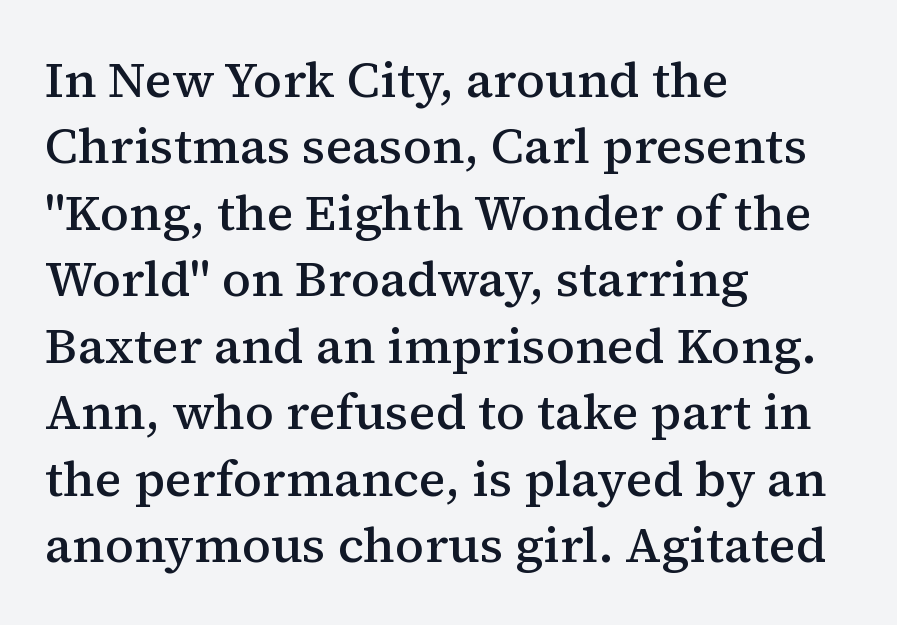
The designer left line spacing at the default. Think of a printed novel: that variable character pitch is what you see here. Semibold letterforms, between regular and bold. This sample uses a serif face. Words float on clear page, feet unadorned.
